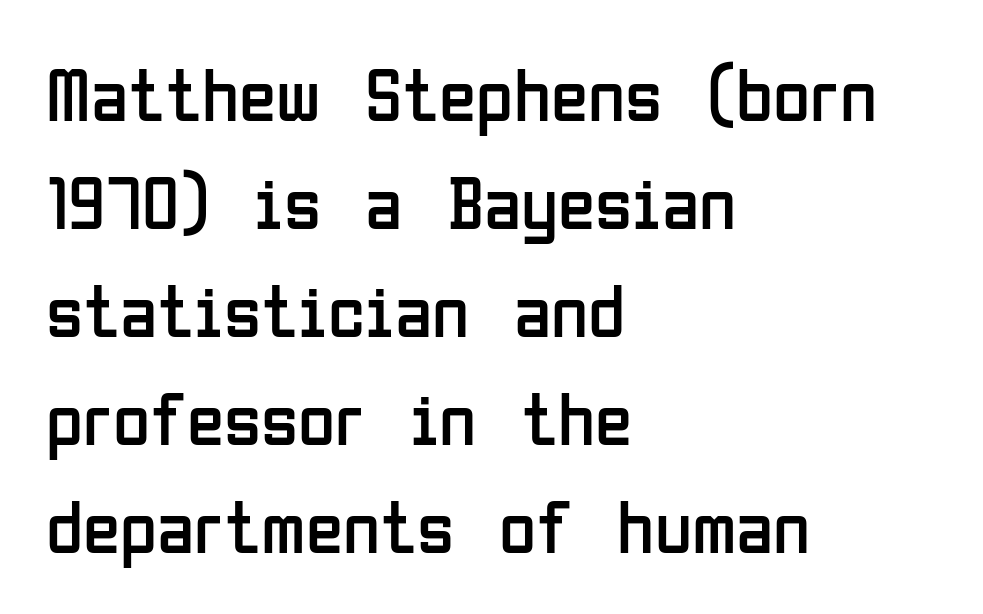
Q: Is the text bold? A: No.
Q: Is the text italic (slanted)? A: No, it is upright.
Q: Is the typeface a serif or a sans-serif typeface? A: Sans-serif.
Q: Is the text underlined? A: No.
Q: How is the paragraph aligned? A: Left-aligned.
Q: Is the spacing between letters normal or unusually wide? A: Normal.
Q: Is the spacing between lines tight, normal or loose? A: Normal.
Q: Width (condensed, normal, or wide)? A: Condensed.
Q: Stroke contrast? A: Low.
Q: x-height? A: Medium.
Q: Monospaced? A: No.
